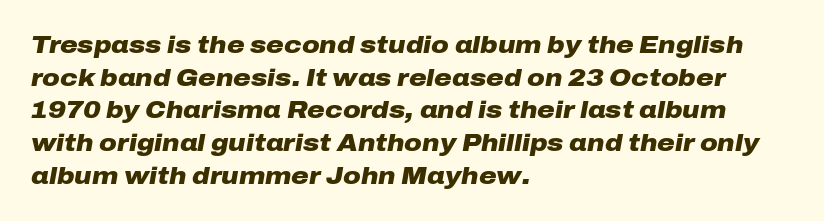
Beneath every word, the page is bare. The letters are bold, with thick, heavy strokes. This sample uses plain, unmodified letter spacing. The rows are spaced the way most documents space them.
